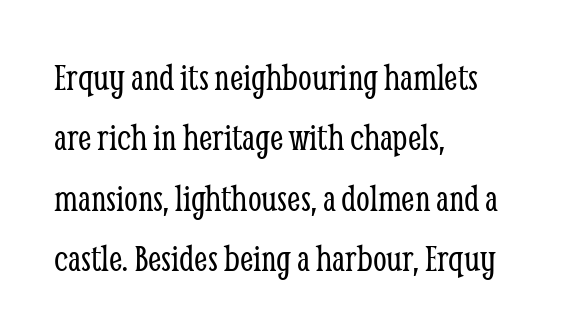
{"serif": "yes", "italic": "no", "bold": "no", "weight": "light", "width": "condensed", "stroke_contrast": "low", "x_height": "medium", "monospaced": "no", "underline": "no", "align": "left", "line_spacing": "normal", "line_spacing_ratio": 1.55, "letter_spacing": "normal", "letter_spacing_em": 0.0, "glyph_px": 39}
